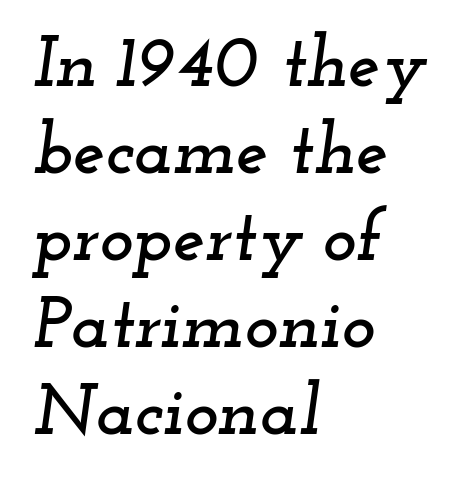
This sample has the flowing, uneven cadence of proportional lettering. Posture: slanted. The rendering shows small feet on the letterforms — a serif design. Just letters on the line, the space beneath them empty. The type is set solid horizontally, with unmodified tracking. Every row of glyphs begins at an identical x-position on the left.
